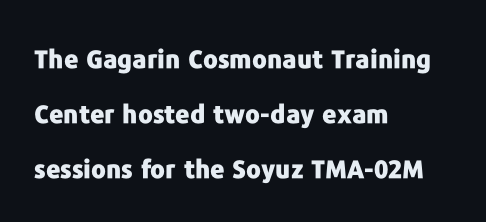
{"italic": "no", "bold": "yes", "underline": "no", "align": "left", "line_spacing": "loose", "line_spacing_ratio": 2.2, "letter_spacing": "normal", "letter_spacing_em": 0.0, "glyph_px": 25}
